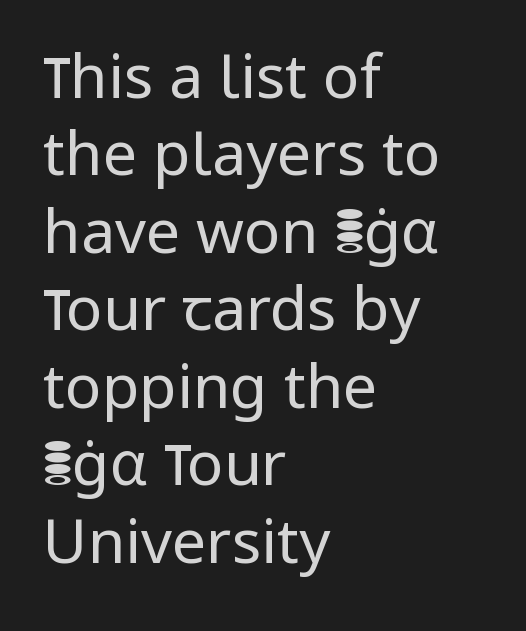
The image shows 61 px regular-weight sans-serif type, upright; set left-aligned, normal line spacing (1.27x), normal letter spacing, not underlined; low stroke contrast and a medium x-height.
